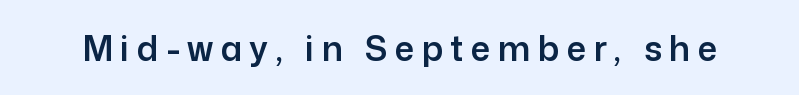
The image shows 34 px sans-serif type, upright; set unusually wide letter spacing (+0.22 em), not underlined; low stroke contrast and a medium x-height.
